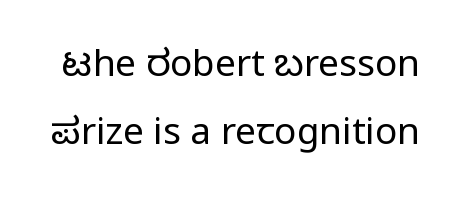
The image shows 37 px regular-weight, condensed sans-serif type, upright; set line spacing 1.84x, normal letter spacing, not underlined; low stroke contrast and a large x-height.
